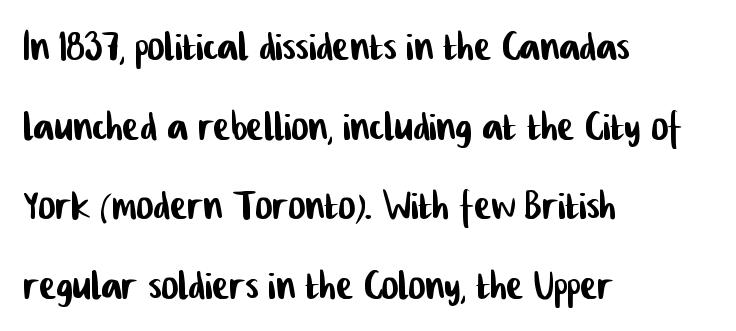
The area under the type is left untouched. The characters display no serif detailing; their extremities are plain. The compositor pushed each line to the left boundary. Here the glyphs are tracked normally, forming tight word shapes.
